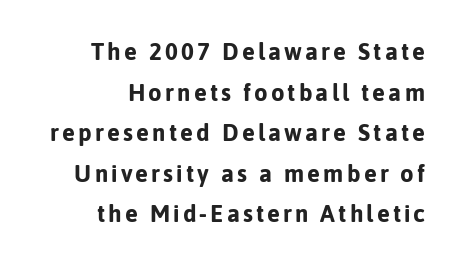
{"italic": "no", "bold": "yes", "underline": "no", "align": "right", "line_spacing": "normal", "line_spacing_ratio": 1.69, "glyph_px": 24}
